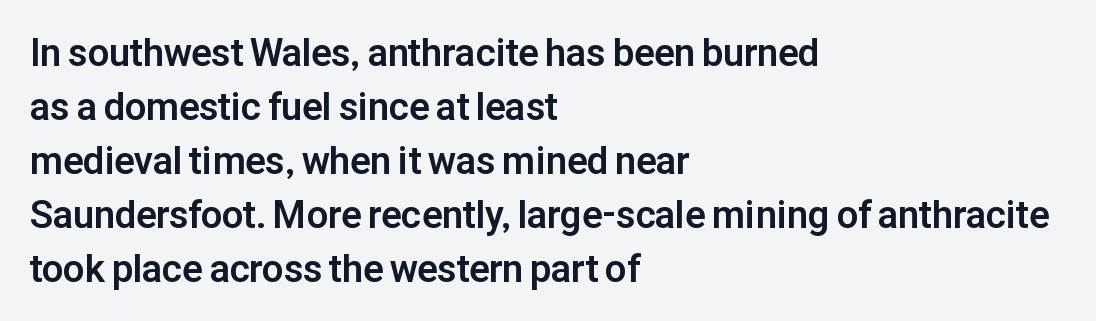
{"serif": "no", "italic": "no", "bold": "yes", "weight": "bold", "width": "normal", "stroke_contrast": "low", "x_height": "medium", "monospaced": "no", "underline": "no", "align": "left", "line_spacing": "normal", "line_spacing_ratio": 1.42, "letter_spacing": "normal", "letter_spacing_em": 0.0, "glyph_px": 38}
